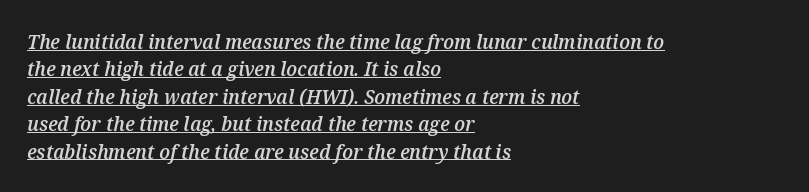
{"italic": "yes", "lean": "right", "slant_degrees": 12, "bold": "semi", "underline": "yes", "align": "left", "line_spacing": "normal", "line_spacing_ratio": 1.37, "letter_spacing": "normal", "letter_spacing_em": 0.0, "glyph_px": 20}
